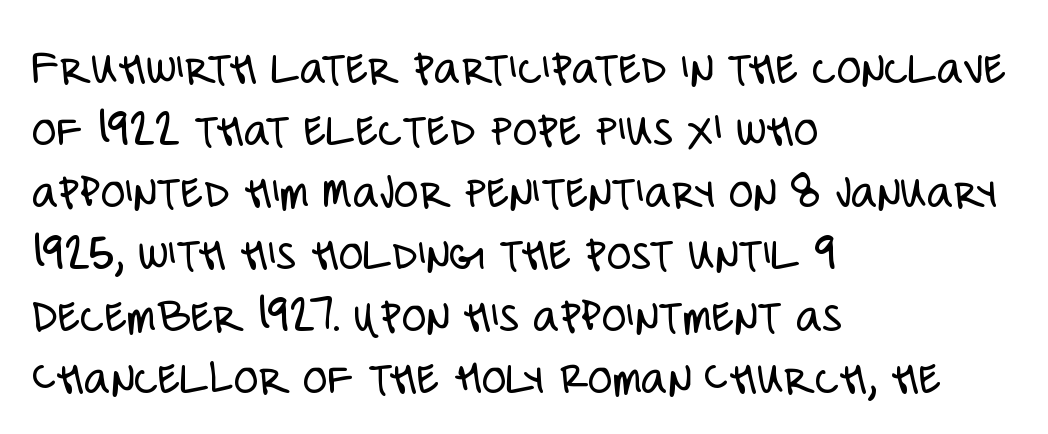
{"serif": "no", "italic": "no", "bold": "no", "weight": "light", "width": "condensed", "stroke_contrast": "low", "x_height": "large", "monospaced": "no", "underline": "no", "align": "left", "line_spacing_ratio": 1.24, "letter_spacing": "normal", "letter_spacing_em": 0.0, "glyph_px": 50}
